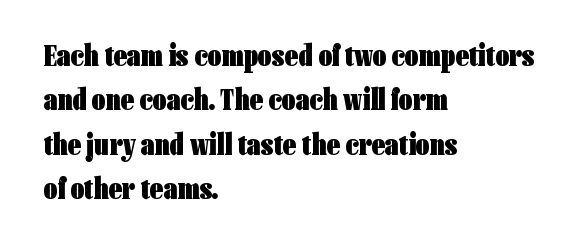
{"serif": "no", "italic": "no", "bold": "yes", "weight": "heavy", "width": "condensed", "stroke_contrast": "low", "x_height": "medium", "monospaced": "no", "underline": "no", "align": "left", "line_spacing": "normal", "line_spacing_ratio": 1.48, "letter_spacing": "normal", "letter_spacing_em": 0.0, "glyph_px": 30}
